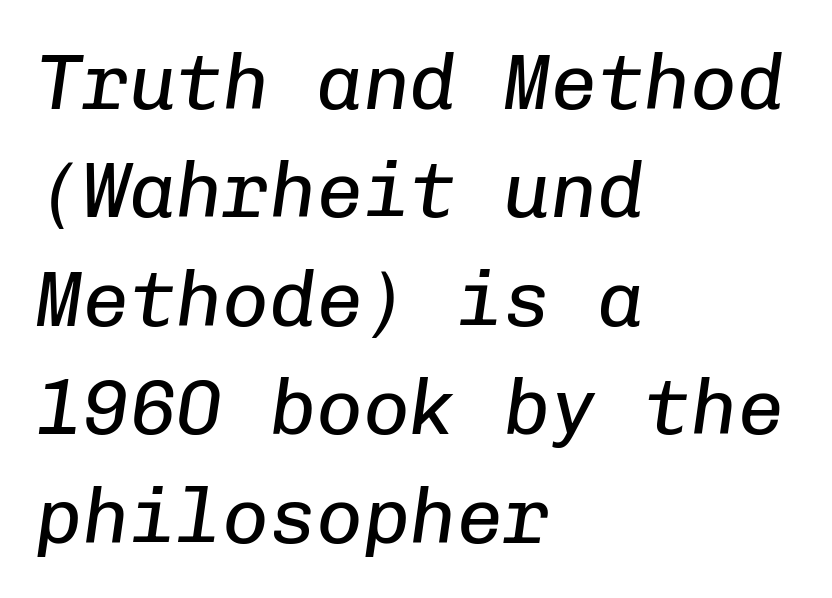
The leading is moderate, giving the passage an even texture. This sample is left-justified, so line endings fall wherever the words run out. The face used here is monospaced, like something from a code editor. The characters are drawn with everyday or finer stroke widths.
